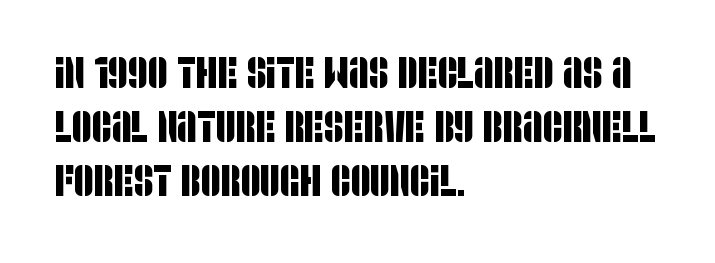
The image shows 43 px condensed sans-serif type; set left-aligned, normal line spacing (1.26x), normal letter spacing, not underlined; low stroke contrast and a large x-height.
